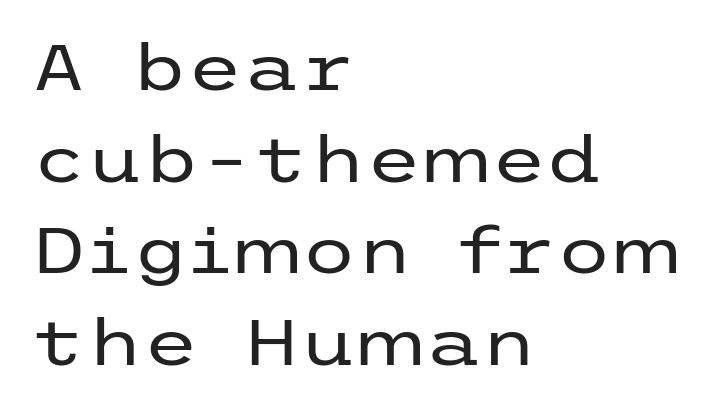
{"serif": "no", "italic": "no", "bold": "no", "weight": "regular", "width": "wide", "stroke_contrast": "low", "x_height": "medium", "underline": "no", "align": "left", "line_spacing": "normal", "line_spacing_ratio": 1.43, "letter_spacing": "normal", "letter_spacing_em": 0.0, "glyph_px": 64}
